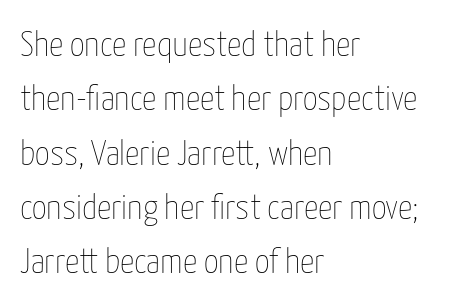
Q: Is the text bold? A: No.
Q: Is the text italic (slanted)? A: No, it is upright.
Q: Is the text underlined? A: No.
Q: How is the paragraph aligned? A: Left-aligned.
Q: Is the spacing between letters normal or unusually wide? A: Normal.
Q: Is the spacing between lines tight, normal or loose? A: Normal.
Q: Width (condensed, normal, or wide)? A: Condensed.
Q: Stroke contrast? A: Low.
Q: x-height? A: Medium.
Q: Monospaced? A: No.
